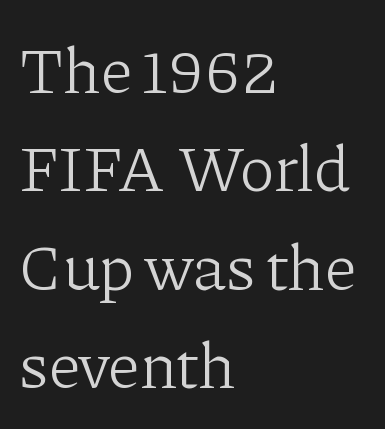
Q: Is the text bold? A: No.
Q: Is the text italic (slanted)? A: No, it is upright.
Q: Is the typeface a serif or a sans-serif typeface? A: Serif.
Q: Is the text underlined? A: No.
Q: How is the paragraph aligned? A: Left-aligned.
Q: Is the spacing between letters normal or unusually wide? A: Normal.
Q: Is the spacing between lines tight, normal or loose? A: Normal.
Q: Width (condensed, normal, or wide)? A: Normal.
Q: Stroke contrast? A: Low.
Q: x-height? A: Medium.
Q: Monospaced? A: No.
